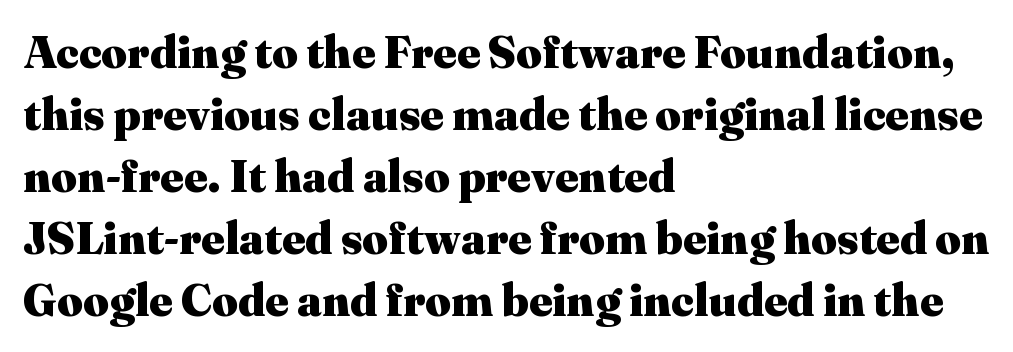
{"serif": "yes", "italic": "no", "bold": "yes", "weight": "heavy", "width": "normal", "stroke_contrast": "medium", "x_height": "medium", "monospaced": "no", "underline": "no", "align": "left", "line_spacing": "normal", "line_spacing_ratio": 1.38, "letter_spacing": "normal", "letter_spacing_em": 0.0, "glyph_px": 45}
